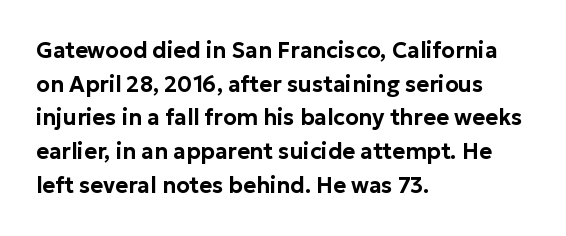
Q: Is the text italic (slanted)? A: No, it is upright.
Q: Is the text underlined? A: No.
Q: How is the paragraph aligned? A: Left-aligned.
Q: Is the spacing between letters normal or unusually wide? A: Normal.
Q: Is the spacing between lines tight, normal or loose? A: Normal.
